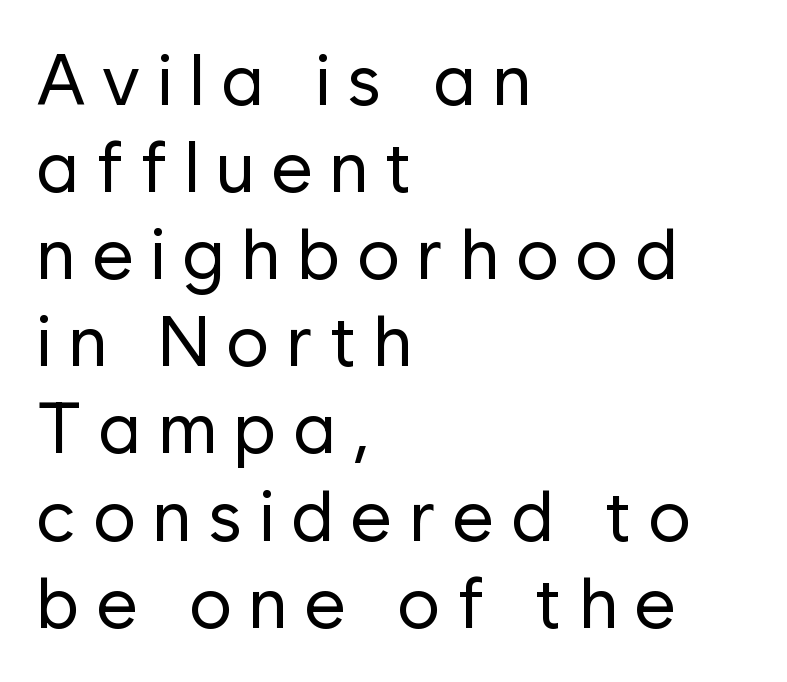
Q: Is the text bold? A: No.
Q: Is the text italic (slanted)? A: No, it is upright.
Q: Is the typeface a serif or a sans-serif typeface? A: Sans-serif.
Q: Is the text underlined? A: No.
Q: How is the paragraph aligned? A: Left-aligned.
Q: Is the spacing between letters normal or unusually wide? A: Unusually wide.
Q: Width (condensed, normal, or wide)? A: Normal.
Q: Stroke contrast? A: Low.
Q: x-height? A: Medium.
Q: Monospaced? A: No.
